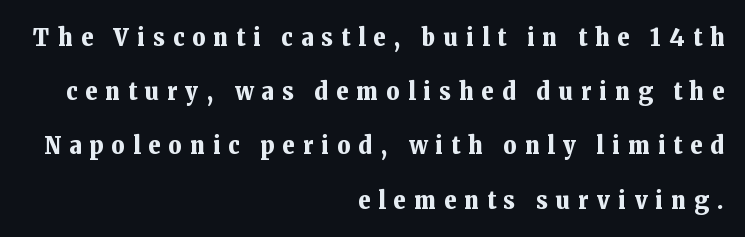
Where is the straight margin? On the right. Each row of text sits above clean, open space. Leading: increased. Look at the tracking — it's clearly loosened, letters drifting apart. The strokes are fattened all the way to bold. The typography opts for an upright posture over an oblique one.
